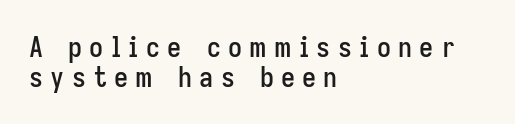
Q: Is the text italic (slanted)? A: No, it is upright.
Q: Is the typeface a serif or a sans-serif typeface? A: Sans-serif.
Q: Is the text underlined? A: No.
Q: How is the paragraph aligned? A: Left-aligned.
Q: Is the spacing between letters normal or unusually wide? A: Unusually wide.
Q: Is the spacing between lines tight, normal or loose? A: Tight.
Q: Width (condensed, normal, or wide)? A: Condensed.
Q: Stroke contrast? A: Low.
Q: x-height? A: Medium.
Q: Monospaced? A: No.
